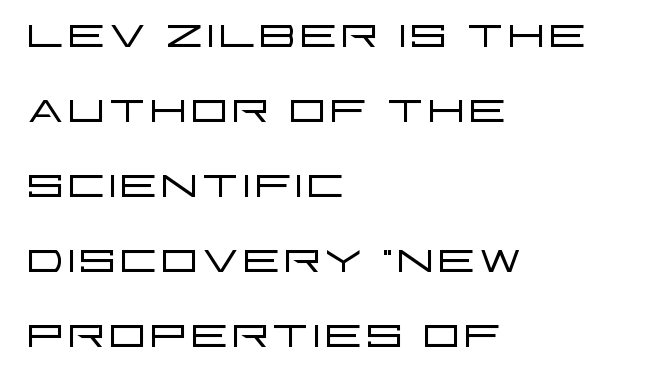
{"serif": "no", "italic": "no", "bold": "no", "weight": "light", "width": "wide", "stroke_contrast": "low", "x_height": "large", "monospaced": "no", "underline": "no", "align": "left", "line_spacing_ratio": 1.23, "letter_spacing": "normal", "letter_spacing_em": 0.0, "glyph_px": 61}
